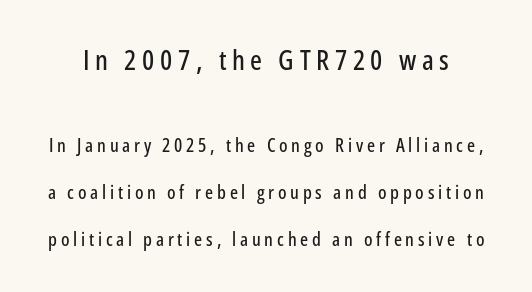
Honestly, the letter spacing is so wide it's the main thing you notice. Spacing verdict: proportional, widths tailored to each character. You could fit nearly another row in the gap between these rows. Rule under the text: the space is simply empty.
